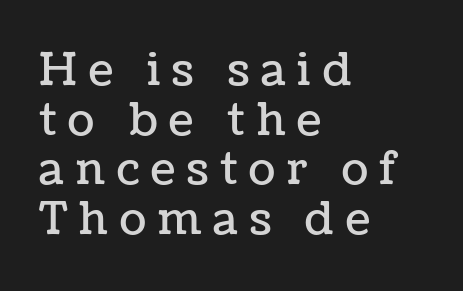
Q: Is the text italic (slanted)? A: No, it is upright.
Q: Is the text underlined? A: No.
Q: How is the paragraph aligned? A: Left-aligned.
Q: Is the spacing between letters normal or unusually wide? A: Unusually wide.
Q: Is the spacing between lines tight, normal or loose? A: Tight.
Q: Width (condensed, normal, or wide)? A: Normal.
Q: Stroke contrast? A: Low.
Q: x-height? A: Medium.
Q: Monospaced? A: No.
